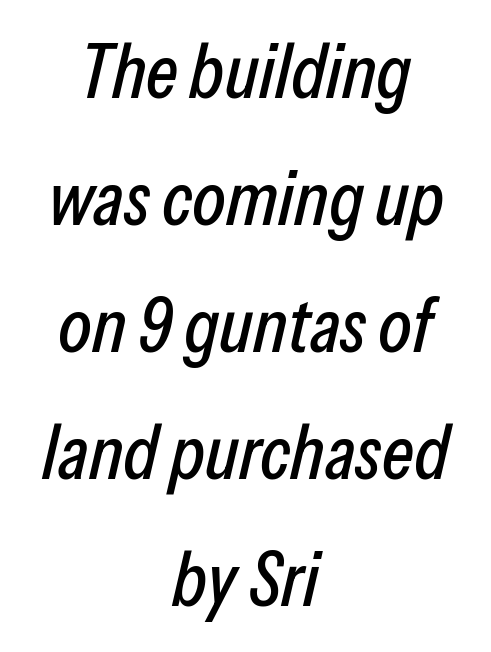
The image shows 77 px condensed type, italic (leaning right); set centered, normal line spacing (1.65x), normal letter spacing, not underlined; low stroke contrast and a medium x-height.
